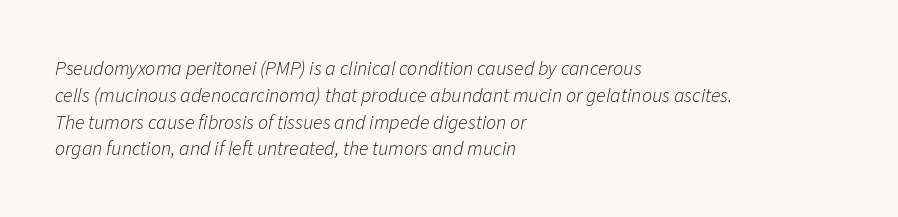
Q: Is the text bold? A: No.
Q: Is the text italic (slanted)? A: Yes, it leans right by about 11 degrees.
Q: Is the text underlined? A: No.
Q: How is the paragraph aligned? A: Left-aligned.
Q: Is the spacing between letters normal or unusually wide? A: Normal.
Q: Is the spacing between lines tight, normal or loose? A: Normal.
